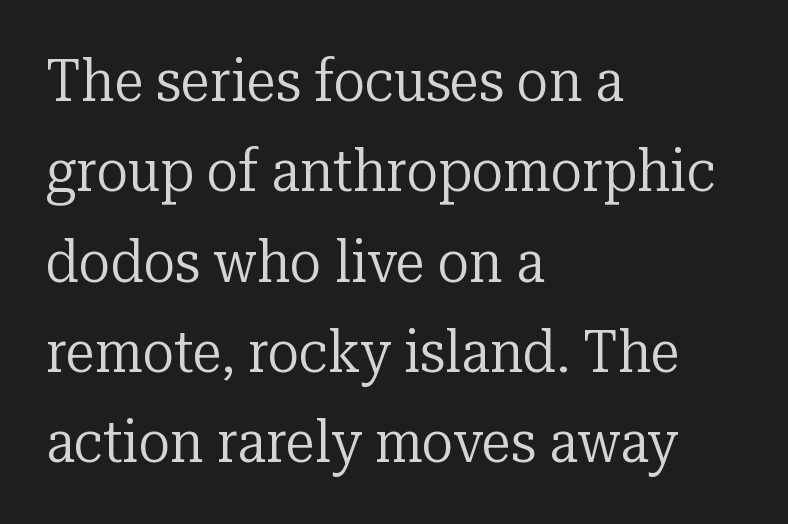
Q: Is the text bold? A: No.
Q: Is the text italic (slanted)? A: No, it is upright.
Q: Is the typeface a serif or a sans-serif typeface? A: Serif.
Q: Is the text underlined? A: No.
Q: How is the paragraph aligned? A: Left-aligned.
Q: Is the spacing between letters normal or unusually wide? A: Normal.
Q: Is the spacing between lines tight, normal or loose? A: Normal.
Q: Width (condensed, normal, or wide)? A: Normal.
Q: Stroke contrast? A: Low.
Q: x-height? A: Medium.
Q: Monospaced? A: No.
